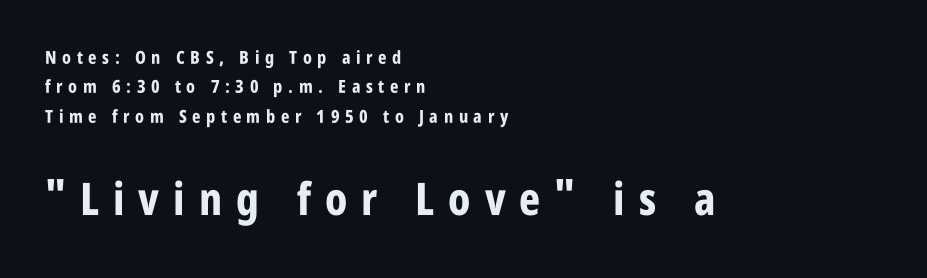
{"serif": "no", "italic": "no", "bold": "yes", "weight": "bold", "width": "condensed", "stroke_contrast": "low", "x_height": "large", "monospaced": "no", "underline": "no", "align": "left", "line_spacing": "normal", "line_spacing_ratio": 1.63, "letter_spacing": "wide", "letter_spacing_em": 0.31, "larger_block": "second", "size_ratio": 2.5, "glyph_px": 45}
